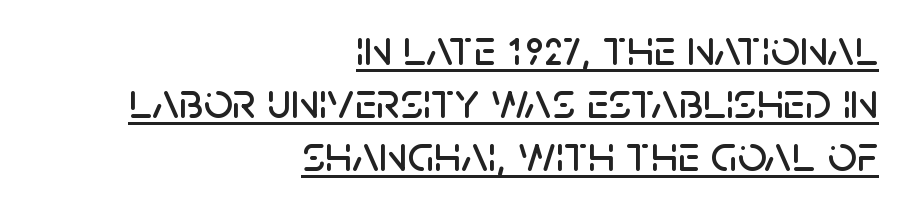
The image shows 51 px sans-serif type, upright; set right-aligned, tight line spacing (1.04x), normal letter spacing, underlined; low stroke contrast and a large x-height.
